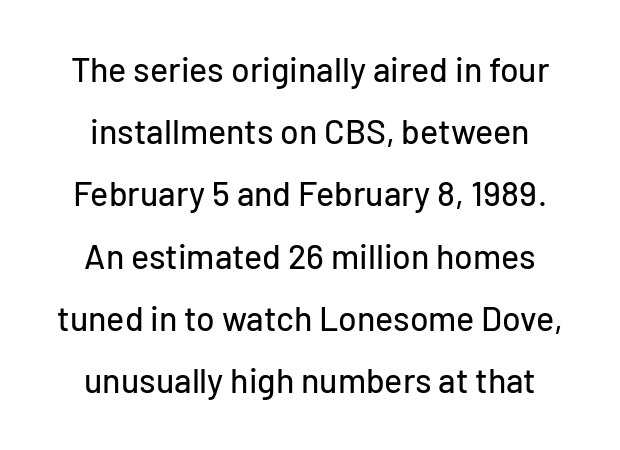
Honestly, there is no underline to notice here at all. Character widths vary here, with narrow letters taking less room than wide ones. Check where the strokes stop: nothing finishes them off — pure sans. Tall strokes in this sample are plumb rather than angled. The horizontal fit of the characters is conventional and even.
